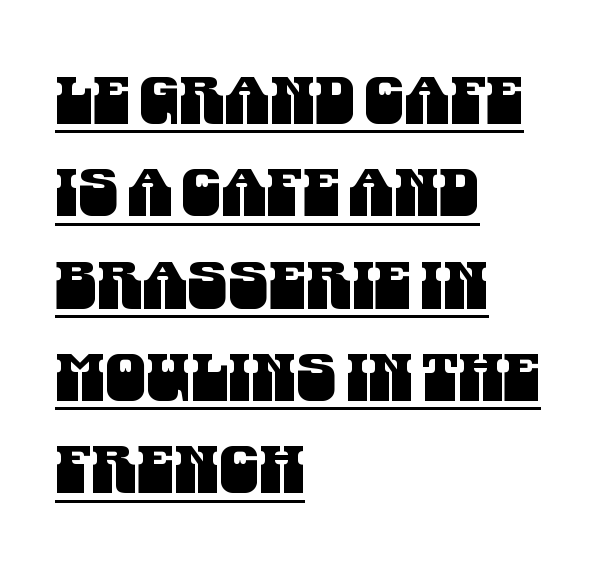
{"serif": "no", "width": "condensed", "stroke_contrast": "medium", "x_height": "large", "monospaced": "no", "underline": "yes", "align": "left", "line_spacing": "normal", "line_spacing_ratio": 1.42, "letter_spacing": "normal", "letter_spacing_em": 0.0, "glyph_px": 65}
